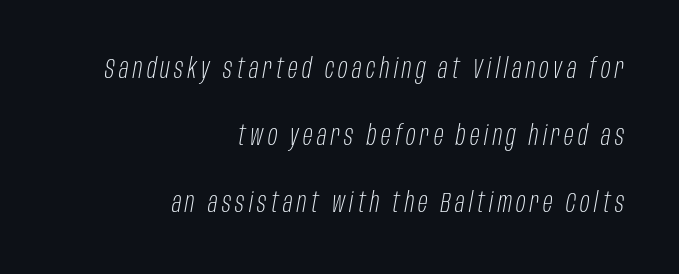
{"italic": "yes", "lean": "right", "slant_degrees": 10, "bold": "no", "weight": "light", "width": "condensed", "stroke_contrast": "low", "x_height": "large", "monospaced": "no", "underline": "no", "align": "right", "line_spacing": "loose", "line_spacing_ratio": 2.39, "glyph_px": 28}
